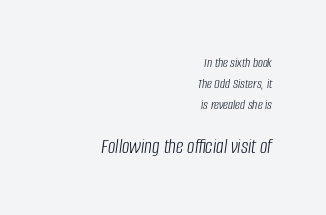
The image shows 21 px text type, italic (leaning right); set right-aligned, normal line spacing (1.51x), normal letter spacing, not underlined; the second (bottom) block is 1.5x larger.
